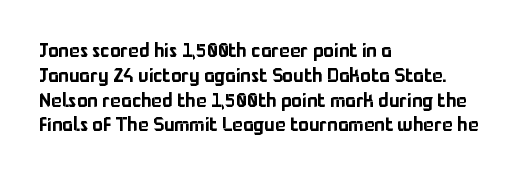
The image shows 20 px text type, upright; set left-aligned, line spacing 1.24x, normal letter spacing, not underlined.
